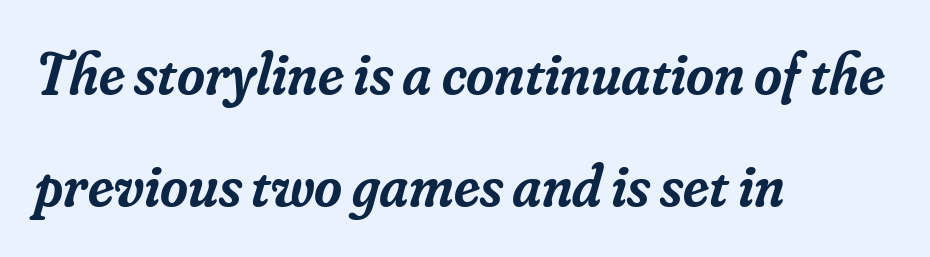
Q: Is the text bold? A: Semi-bold.
Q: Is the text italic (slanted)? A: Yes, it leans right by about 16 degrees.
Q: Is the typeface a serif or a sans-serif typeface? A: Serif.
Q: Is the text underlined? A: No.
Q: How is the paragraph aligned? A: Left-aligned.
Q: Is the spacing between letters normal or unusually wide? A: Normal.
Q: Width (condensed, normal, or wide)? A: Normal.
Q: Stroke contrast? A: Low.
Q: x-height? A: Small.
Q: Monospaced? A: No.
